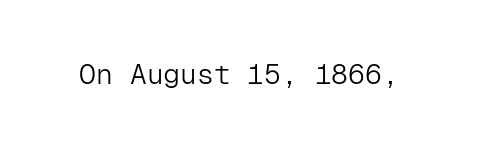
Posture: straight, roman, zero tilt. Regarding serifs, this sample does without them. Stems and bowls with no extra thickness — not bold. Clear beneath every line of the passage. Is this a fixed-width face? Yes — each glyph sits in an identical cell.
